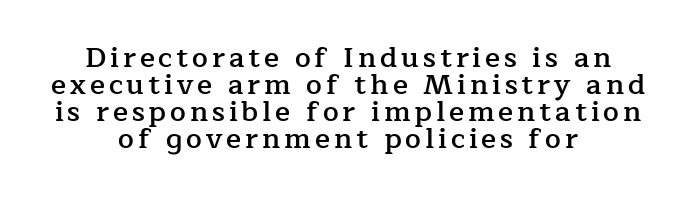
The lettering stays uniformly vertical, giving the passage a roman look. This rendering uses center alignment, leaving both contours irregular but symmetric. Summary of weight: moderately heavy, a semibold. Yep, those are serifs on the letters. No word sits above an underline. A typesetter would call this leading minimal, almost set solid.
